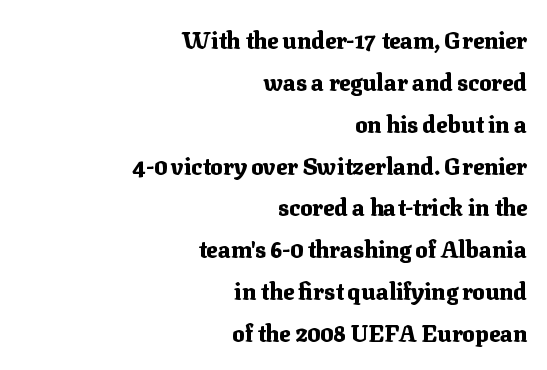
The strokes are fattened all the way to bold. Where is the straight margin? On the right. The letterforms sit shoulder to shoulder at normal distance. Nobody drew a line under any word here. The letters stand straight up with perfectly vertical stems.
